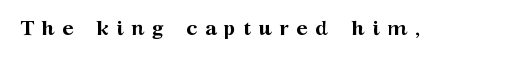
Q: Is the text bold? A: Yes.
Q: Is the text italic (slanted)? A: No, it is upright.
Q: Is the text underlined? A: No.
Q: Is the spacing between letters normal or unusually wide? A: Unusually wide.
